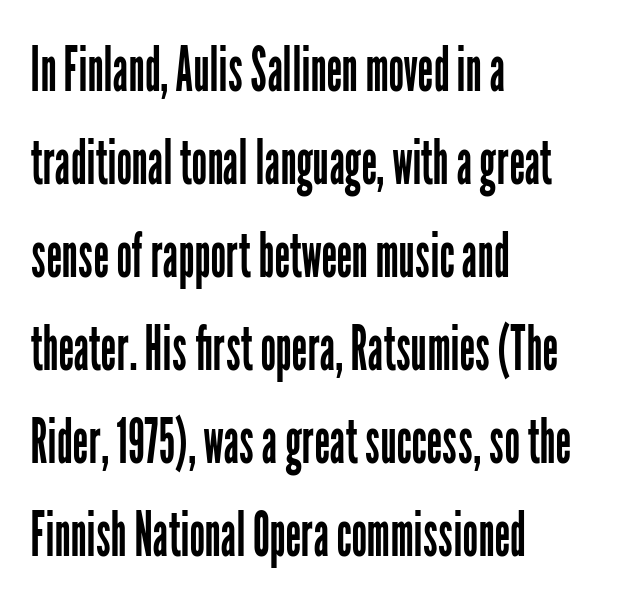
{"serif": "no", "italic": "no", "bold": "no", "weight": "regular", "width": "condensed", "stroke_contrast": "low", "x_height": "medium", "monospaced": "no", "underline": "no", "align": "left", "line_spacing": "normal", "line_spacing_ratio": 1.5, "letter_spacing": "normal", "letter_spacing_em": 0.0, "glyph_px": 62}
